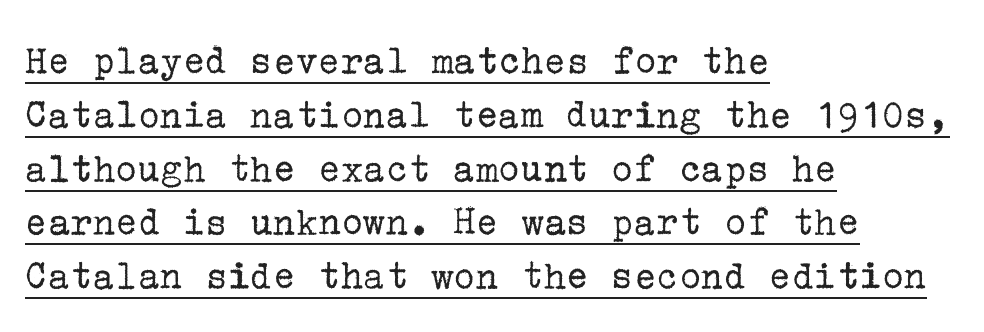
{"serif": "yes", "italic": "no", "bold": "no", "weight": "regular", "width": "normal", "stroke_contrast": "low", "x_height": "medium", "underline": "yes", "align": "left", "line_spacing": "normal", "line_spacing_ratio": 1.28, "letter_spacing": "normal", "letter_spacing_em": 0.0, "glyph_px": 42}
